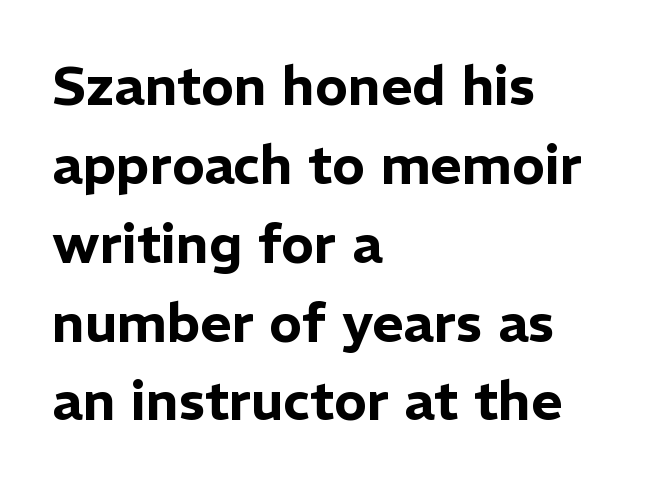
{"serif": "no", "italic": "no", "width": "normal", "stroke_contrast": "low", "x_height": "medium", "monospaced": "no", "underline": "no", "align": "left", "line_spacing": "normal", "line_spacing_ratio": 1.46, "letter_spacing": "normal", "letter_spacing_em": 0.0, "glyph_px": 54}
